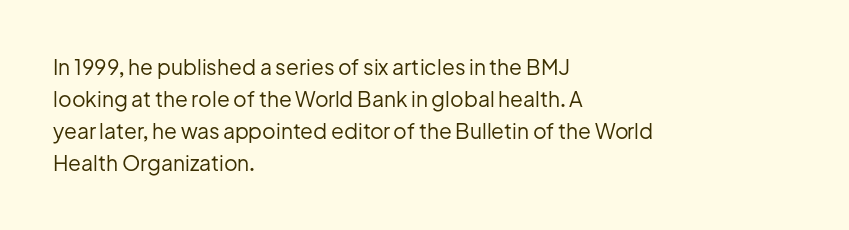
Q: Is the text bold? A: No.
Q: Is the text italic (slanted)? A: No, it is upright.
Q: Is the text underlined? A: No.
Q: How is the paragraph aligned? A: Left-aligned.
Q: Is the spacing between letters normal or unusually wide? A: Normal.
Q: Is the spacing between lines tight, normal or loose? A: Normal.
